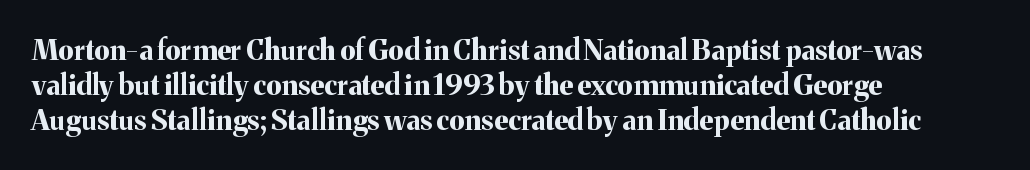
{"serif": "yes", "italic": "no", "bold": "yes", "weight": "bold", "width": "normal", "stroke_contrast": "medium", "x_height": "medium", "monospaced": "no", "underline": "no", "align": "left", "line_spacing": "normal", "line_spacing_ratio": 1.25, "letter_spacing": "normal", "letter_spacing_em": 0.0, "glyph_px": 28}
